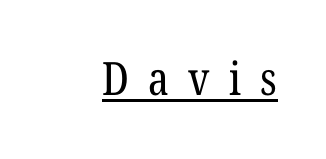
The horizontal fit of the characters is loose and conspicuously gappy. Stems here are at most as thick as an everyday book face. Posture: vertical. I'd call this a serif setting — the letters wear small feet.
